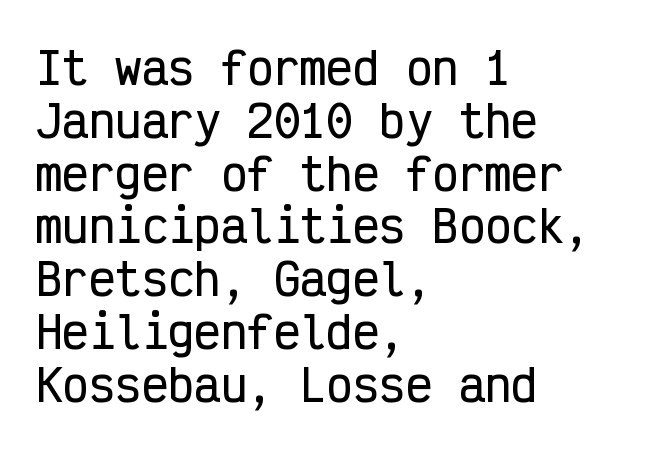
I'd call this a sans setting — the letters go barefoot. Notice how the passage keeps a crisp vertical edge on the left only. Just letters on the line, the space beneath them empty. The line texture is even and compact thanks to regular tracking.
